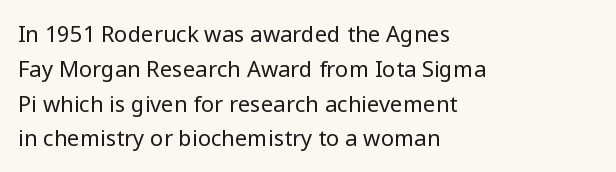
All the whitespace from short lines collects on the right. No extra tracking has been applied to these lines. Characters remain perfectly vertical along every line. The space beneath each line is pristine and unruled. Vertical stems look standard width or narrower in stroke.
